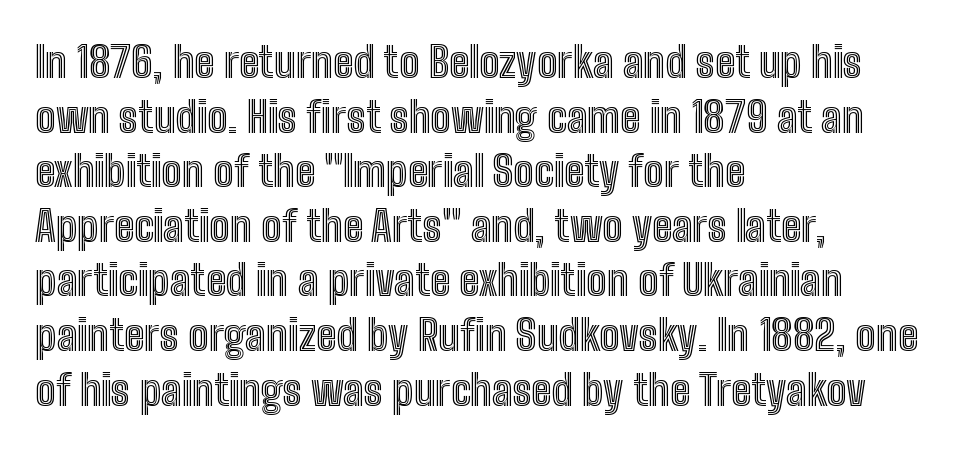
The image shows 43 px condensed type, upright; set left-aligned, normal line spacing (1.27x), normal letter spacing, not underlined; a medium x-height.
